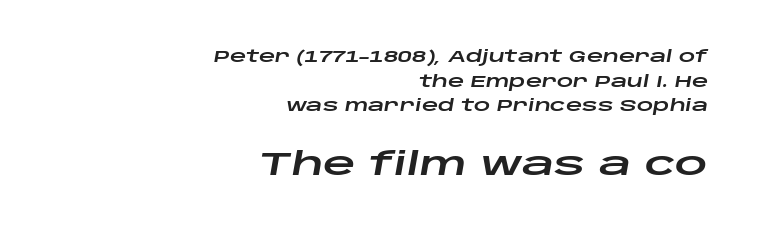
Is the block centered? No — it sits flush against the right margin. Standard letterfit; no display-style spreading of the glyphs. The line-height multiplier appears to be the usual default. Note the varied advance widths — an 'i' is clearly narrower than an 'm'. Notice how the stems are inclined rather than vertical — that's the hallmark of italics.
